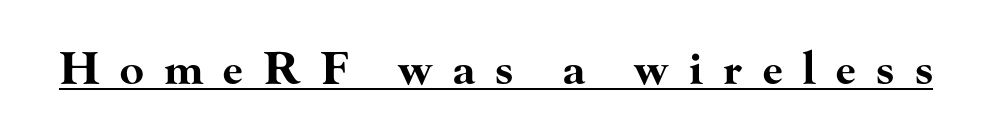
Q: Is the text bold? A: Yes.
Q: Is the text italic (slanted)? A: No, it is upright.
Q: Is the typeface a serif or a sans-serif typeface? A: Serif.
Q: Is the text underlined? A: Yes.
Q: Is the spacing between letters normal or unusually wide? A: Unusually wide.
Q: Width (condensed, normal, or wide)? A: Wide.
Q: Stroke contrast? A: High.
Q: x-height? A: Small.
Q: Monospaced? A: No.
